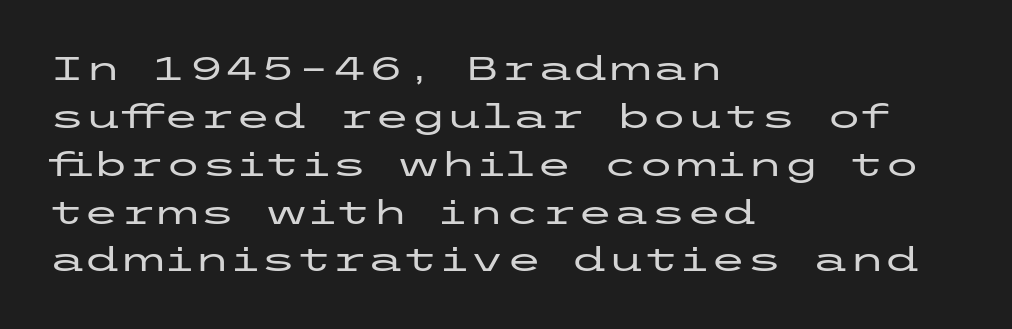
Q: Is the text italic (slanted)? A: No, it is upright.
Q: Is the typeface a serif or a sans-serif typeface? A: Sans-serif.
Q: Is the text underlined? A: No.
Q: How is the paragraph aligned? A: Left-aligned.
Q: Is the spacing between letters normal or unusually wide? A: Normal.
Q: Is the spacing between lines tight, normal or loose? A: Normal.
Q: Width (condensed, normal, or wide)? A: Wide.
Q: Stroke contrast? A: Low.
Q: x-height? A: Medium.
